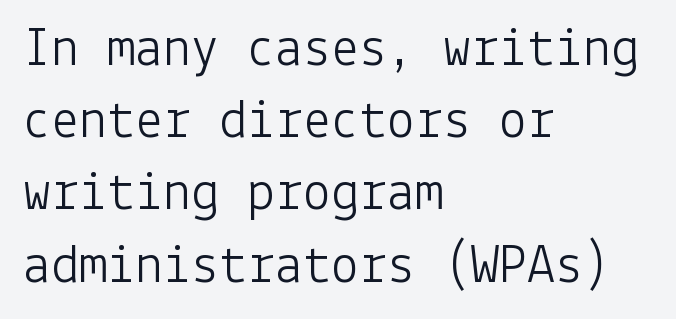
{"serif": "no", "italic": "no", "bold": "no", "weight": "light", "width": "normal", "stroke_contrast": "low", "x_height": "medium", "underline": "no", "align": "left", "line_spacing": "normal", "line_spacing_ratio": 1.29, "letter_spacing": "normal", "letter_spacing_em": 0.0, "glyph_px": 56}
